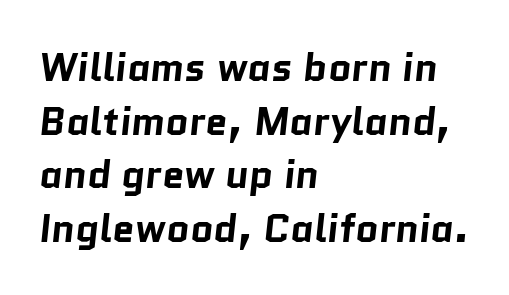
{"serif": "no", "bold": "yes", "weight": "bold", "width": "normal", "stroke_contrast": "low", "x_height": "medium", "monospaced": "no", "underline": "no", "align": "left", "line_spacing": "normal", "line_spacing_ratio": 1.34, "letter_spacing": "normal", "letter_spacing_em": 0.0, "glyph_px": 40}
